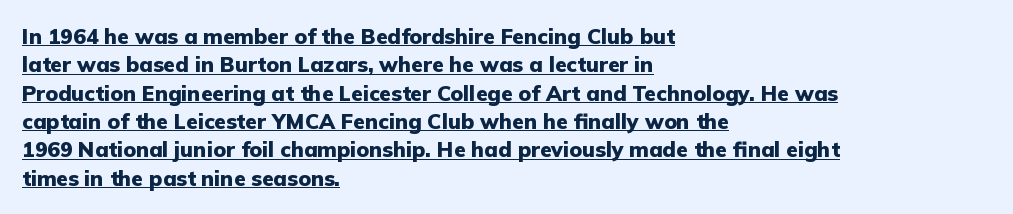
{"italic": "no", "bold": "yes", "underline": "yes", "align": "left", "line_spacing": "normal", "line_spacing_ratio": 1.35, "letter_spacing": "normal", "letter_spacing_em": 0.0, "glyph_px": 21}
